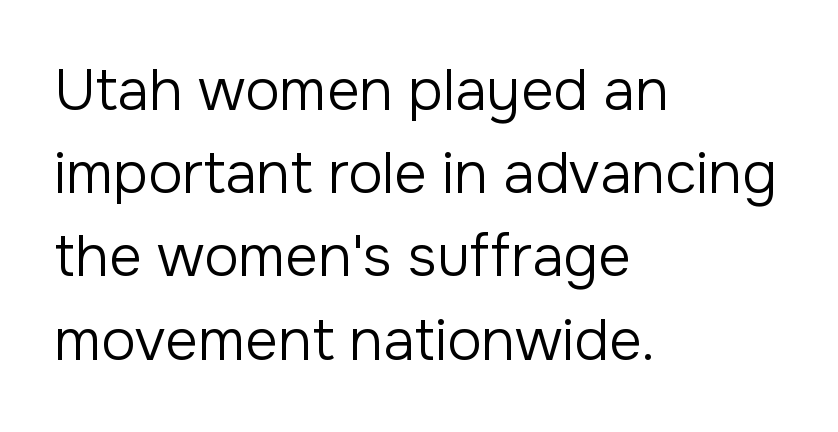
{"serif": "no", "italic": "no", "bold": "no", "weight": "regular", "width": "normal", "stroke_contrast": "low", "x_height": "medium", "monospaced": "no", "underline": "no", "align": "left", "line_spacing": "normal", "line_spacing_ratio": 1.46, "letter_spacing": "normal", "letter_spacing_em": 0.0, "glyph_px": 57}
